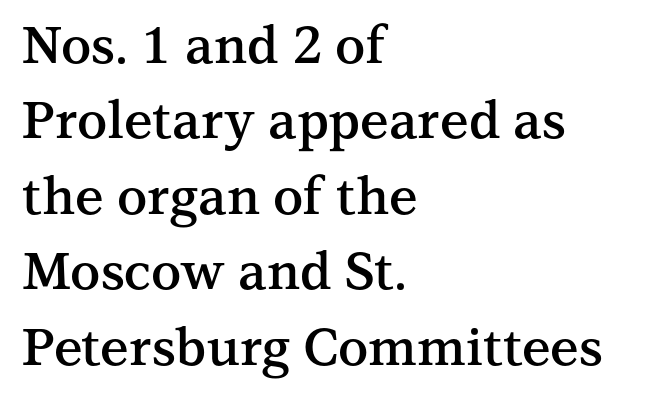
Q: Is the text bold? A: Semi-bold.
Q: Is the text italic (slanted)? A: No, it is upright.
Q: Is the typeface a serif or a sans-serif typeface? A: Serif.
Q: Is the text underlined? A: No.
Q: How is the paragraph aligned? A: Left-aligned.
Q: Is the spacing between letters normal or unusually wide? A: Normal.
Q: Is the spacing between lines tight, normal or loose? A: Normal.
Q: Width (condensed, normal, or wide)? A: Normal.
Q: Stroke contrast? A: Medium.
Q: x-height? A: Medium.
Q: Monospaced? A: No.
